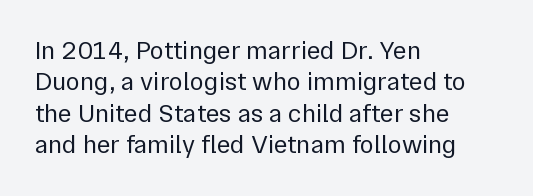
The image shows 26 px text type, upright; set left-aligned, line spacing 1.21x, normal letter spacing, not underlined.
